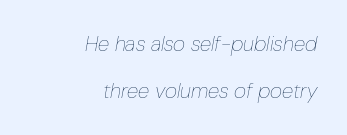
{"italic": "yes", "lean": "right", "slant_degrees": 10, "bold": "no", "underline": "no", "align": "right", "line_spacing": "loose", "line_spacing_ratio": 2.22, "letter_spacing": "normal", "letter_spacing_em": 0.0, "glyph_px": 21}
